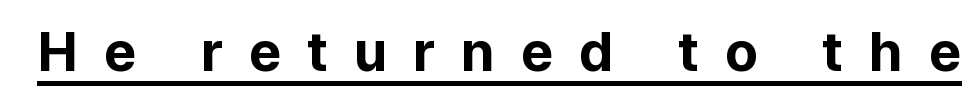
Decoration check: the copy is underlined. The letters are spread apart with noticeably loose tracking. Is this a sans? Yes — the strokes have no serifs. A typesetter would call this proportional, since set widths differ per character. Vertical strokes here are truly vertical.
